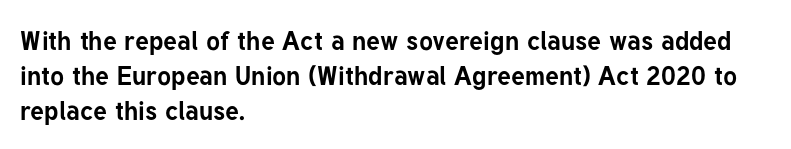
The image shows 26 px bold type, upright; set left-aligned, normal line spacing (1.34x), normal letter spacing, not underlined.
